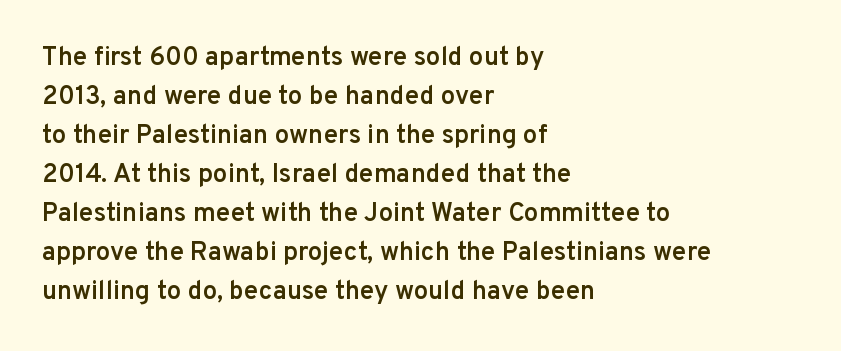
The image shows 26 px text type, upright; set left-aligned, normal line spacing (1.5x), normal letter spacing, not underlined.
